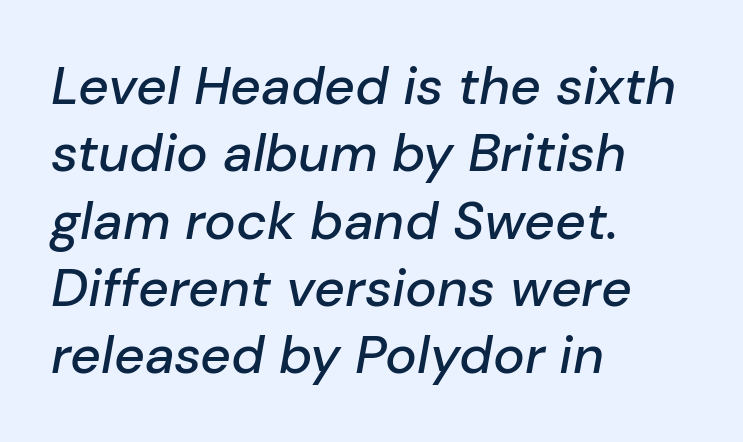
{"italic": "yes", "lean": "right", "slant_degrees": 10, "width": "normal", "stroke_contrast": "low", "x_height": "medium", "monospaced": "no", "underline": "no", "align": "left", "line_spacing": "normal", "line_spacing_ratio": 1.27, "letter_spacing": "normal", "letter_spacing_em": 0.0, "glyph_px": 53}
